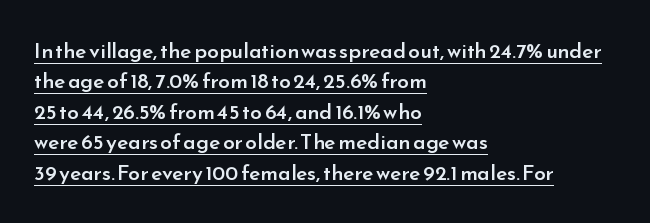
Q: Is the text bold? A: Semi-bold.
Q: Is the text italic (slanted)? A: No, it is upright.
Q: Is the text underlined? A: Yes.
Q: How is the paragraph aligned? A: Left-aligned.
Q: Is the spacing between letters normal or unusually wide? A: Normal.
Q: Is the spacing between lines tight, normal or loose? A: Normal.
